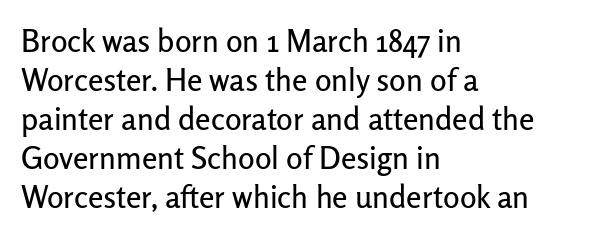
Q: Is the text italic (slanted)? A: No, it is upright.
Q: Is the typeface a serif or a sans-serif typeface? A: Sans-serif.
Q: Is the text underlined? A: No.
Q: How is the paragraph aligned? A: Left-aligned.
Q: Is the spacing between letters normal or unusually wide? A: Normal.
Q: Is the spacing between lines tight, normal or loose? A: Normal.
Q: Width (condensed, normal, or wide)? A: Normal.
Q: Stroke contrast? A: Low.
Q: x-height? A: Medium.
Q: Monospaced? A: No.
